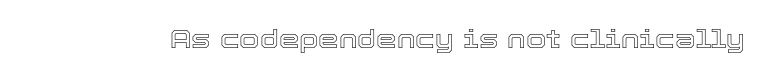
The image shows 26 px text type, upright; set normal letter spacing, not underlined.
